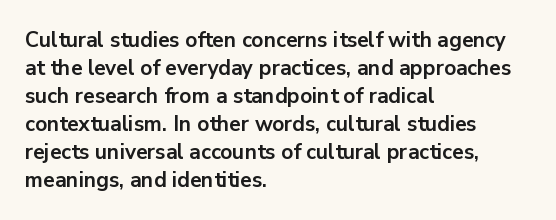
{"italic": "no", "bold": "yes", "underline": "no", "align": "left", "line_spacing": "normal", "line_spacing_ratio": 1.33, "letter_spacing": "normal", "letter_spacing_em": 0.0, "glyph_px": 21}
